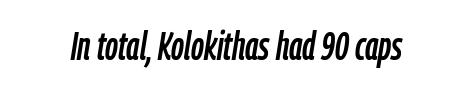
The image shows 40 px condensed type, italic (leaning right); set normal letter spacing, not underlined; low stroke contrast and a medium x-height.
